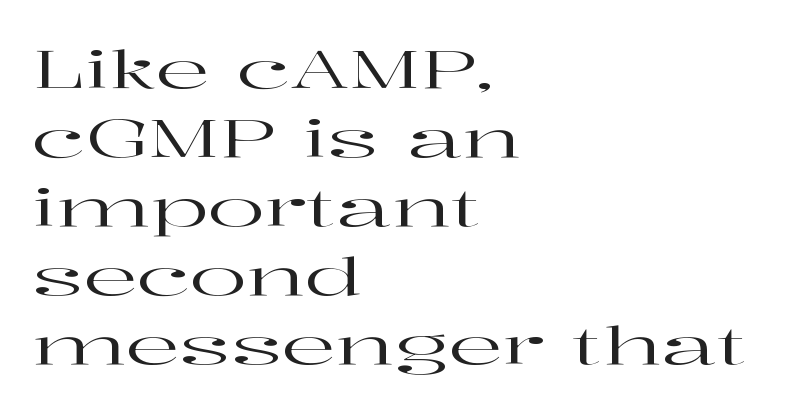
The image shows 53 px wide serif type, upright; set left-aligned, normal line spacing (1.3x), normal letter spacing, not underlined; high stroke contrast and a medium x-height.
